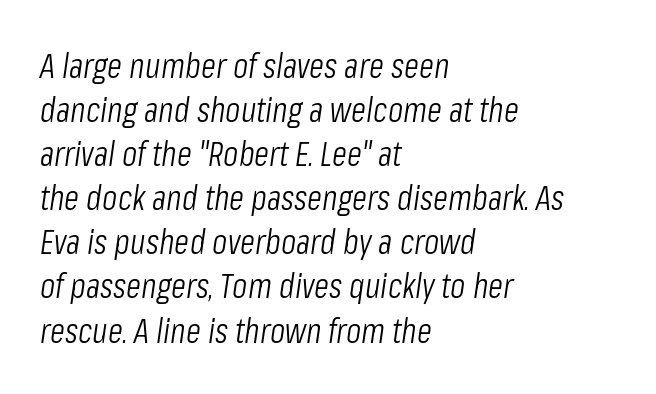
The image shows 35 px light, condensed type, italic (leaning right); set left-aligned, normal line spacing (1.26x), normal letter spacing, not underlined; low stroke contrast and a medium x-height.
